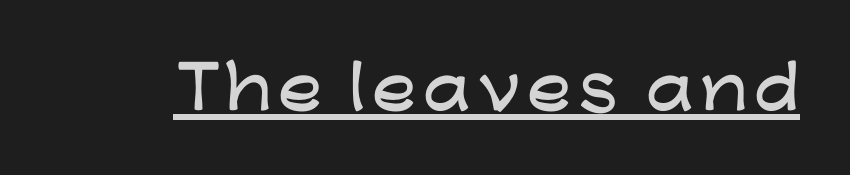
Q: Is the text italic (slanted)? A: No, it is upright.
Q: Is the typeface a serif or a sans-serif typeface? A: Sans-serif.
Q: Is the text underlined? A: Yes.
Q: Width (condensed, normal, or wide)? A: Wide.
Q: Stroke contrast? A: Low.
Q: x-height? A: Medium.
Q: Monospaced? A: No.
